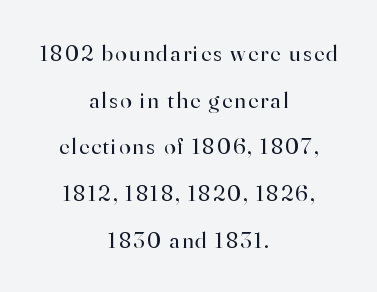
Q: Is the text bold? A: No.
Q: Is the text italic (slanted)? A: No, it is upright.
Q: Is the text underlined? A: No.
Q: How is the paragraph aligned? A: Centered.
Q: Is the spacing between lines tight, normal or loose? A: Loose.
